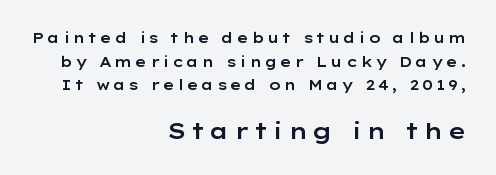
{"italic": "no", "underline": "no", "align": "right", "line_spacing": "normal", "line_spacing_ratio": 1.68, "larger_block": "second", "size_ratio": 1.57, "glyph_px": 22}
